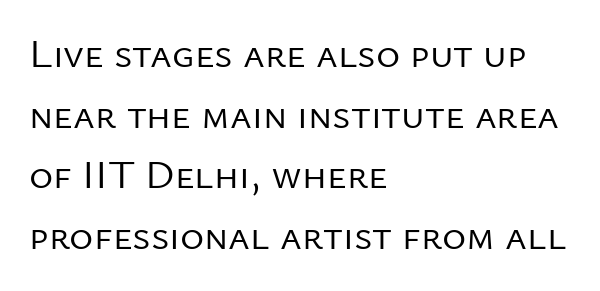
Q: Is the text bold? A: No.
Q: Is the text italic (slanted)? A: No, it is upright.
Q: Is the typeface a serif or a sans-serif typeface? A: Sans-serif.
Q: Is the text underlined? A: No.
Q: How is the paragraph aligned? A: Left-aligned.
Q: Is the spacing between letters normal or unusually wide? A: Normal.
Q: Is the spacing between lines tight, normal or loose? A: Normal.
Q: Width (condensed, normal, or wide)? A: Normal.
Q: Stroke contrast? A: Low.
Q: x-height? A: Medium.
Q: Monospaced? A: No.
